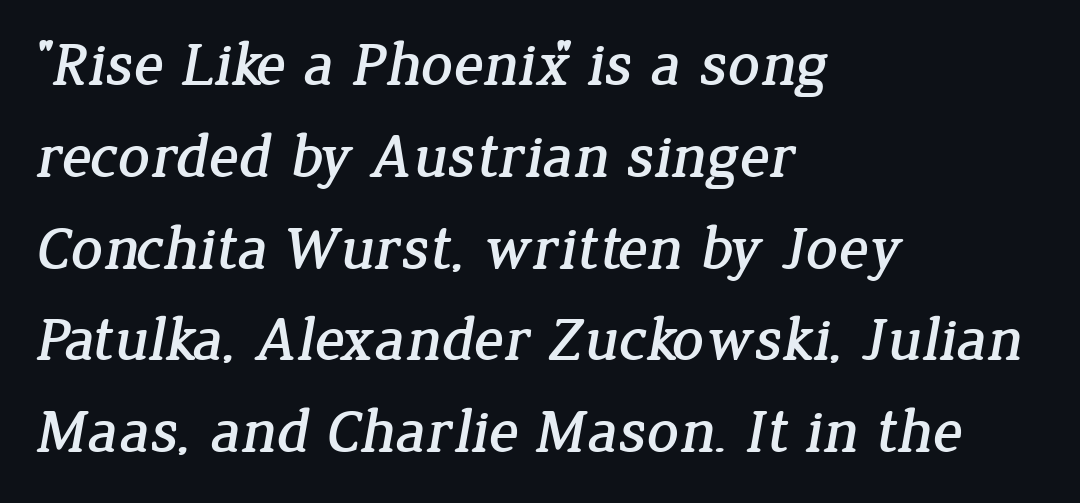
Where is the straight margin? On the left. Nobody touched the tracking dial on this one. This block has exactly the height ordinary leading produces. Varying glyph widths throughout — classic text-font behaviour.
